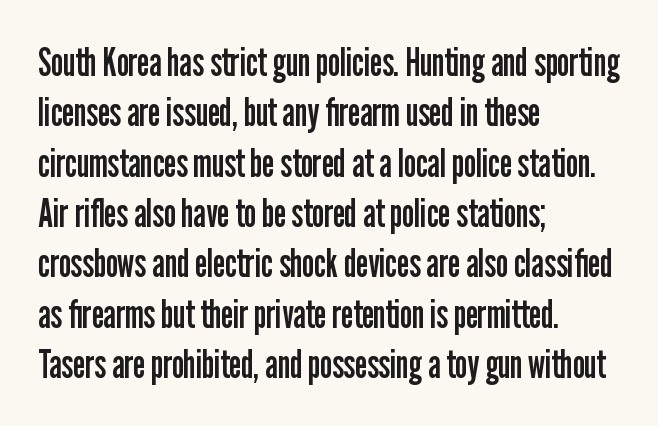
The image shows 39 px regular-weight, condensed sans-serif type, upright; set left-aligned, normal line spacing (1.29x), normal letter spacing, not underlined; low stroke contrast and a medium x-height.
